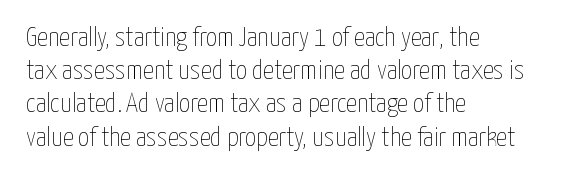
The image shows 27 px text type, upright; set left-aligned, line spacing 1.23x, normal letter spacing, not underlined.
